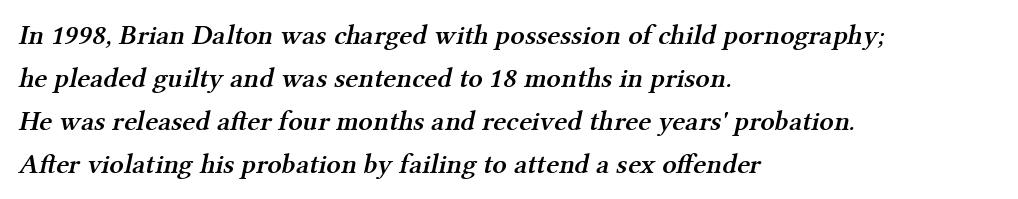
Q: Is the text bold? A: Semi-bold.
Q: Is the typeface a serif or a sans-serif typeface? A: Serif.
Q: Is the text underlined? A: No.
Q: How is the paragraph aligned? A: Left-aligned.
Q: Is the spacing between letters normal or unusually wide? A: Normal.
Q: Is the spacing between lines tight, normal or loose? A: Normal.
Q: Width (condensed, normal, or wide)? A: Normal.
Q: Stroke contrast? A: Medium.
Q: x-height? A: Medium.
Q: Monospaced? A: No.
